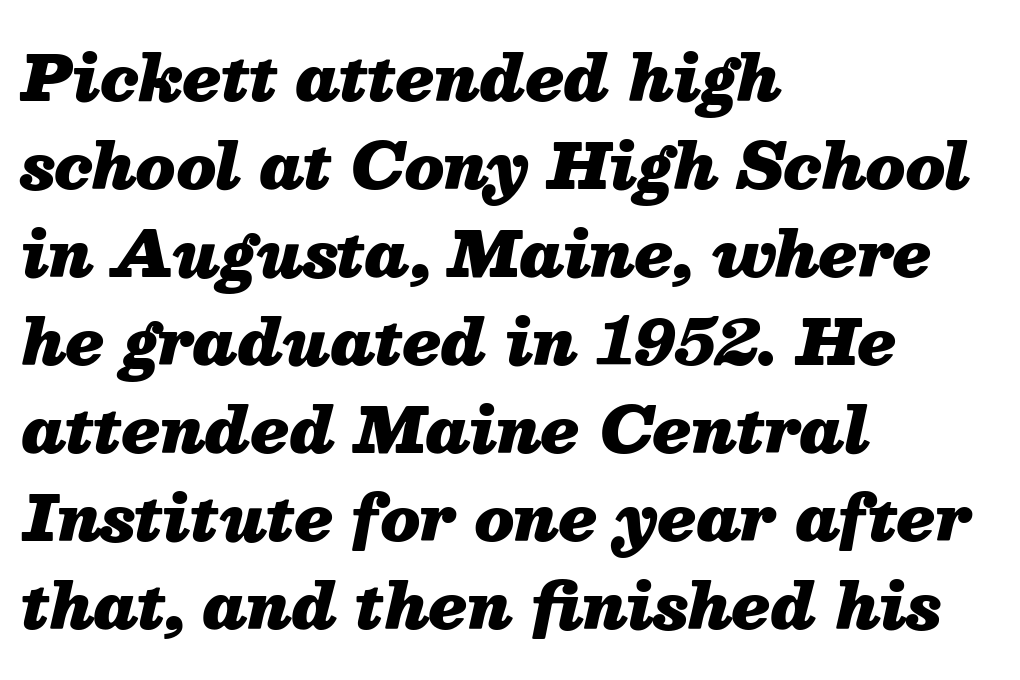
The image shows 62 px heavy type, italic (leaning right); set left-aligned, normal line spacing (1.42x), normal letter spacing, not underlined; medium stroke contrast and a medium x-height.
